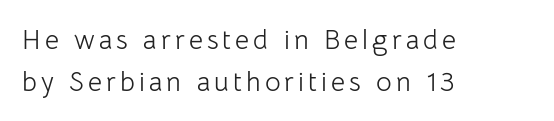
Q: Is the text bold? A: No.
Q: Is the text italic (slanted)? A: No, it is upright.
Q: Is the text underlined? A: No.
Q: How is the paragraph aligned? A: Left-aligned.
Q: Is the spacing between lines tight, normal or loose? A: Normal.
